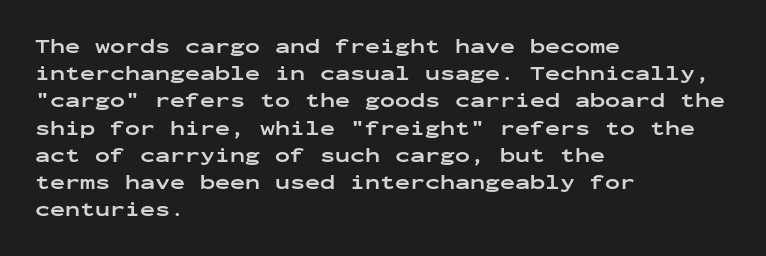
{"italic": "no", "bold": "yes", "underline": "no", "align": "left", "line_spacing": "normal", "line_spacing_ratio": 1.36, "letter_spacing": "normal", "letter_spacing_em": 0.0, "glyph_px": 20}
